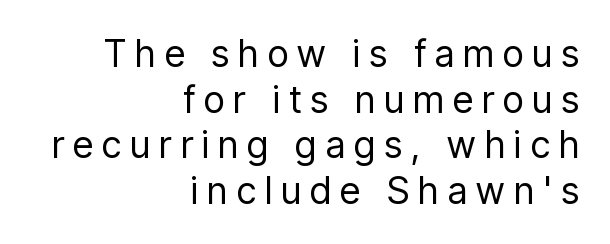
The image shows 37 px regular-weight, condensed sans-serif type, upright; set right-aligned, line spacing 1.23x, unusually wide letter spacing (+0.25 em), not underlined; low stroke contrast and a medium x-height.
